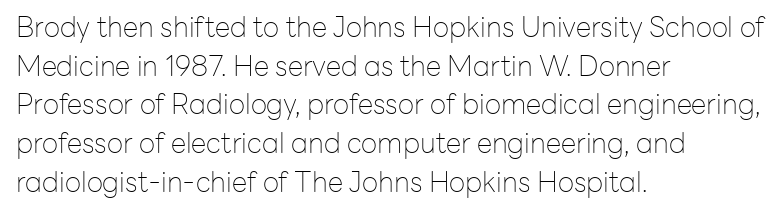
The image shows 28 px thin sans-serif type, upright; set left-aligned, normal line spacing (1.38x), normal letter spacing, not underlined; low stroke contrast and a medium x-height.
